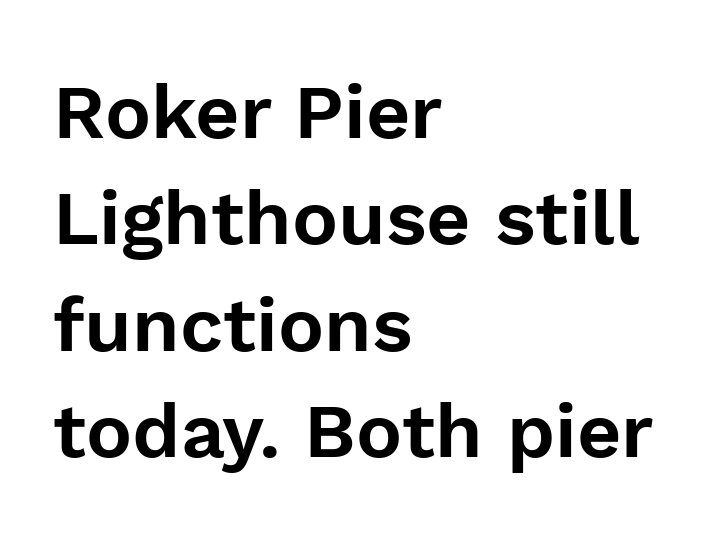
The image shows 77 px sans-serif type, upright; set left-aligned, normal line spacing (1.38x), normal letter spacing, not underlined; low stroke contrast and a medium x-height.
